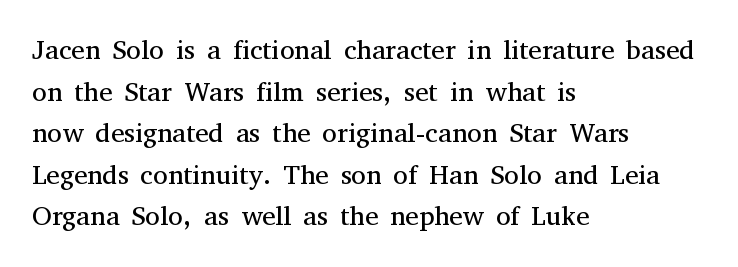
This sample uses an upright cut, with every glyph sitting square on the baseline. Lines of text with bare space underneath. The setting favours the left margin, as ordinary paragraphs usually do. Leading: standard. The typesetting does not lean heavy: it is not bold. You could call the tracking neutral — neither tight nor loose.
